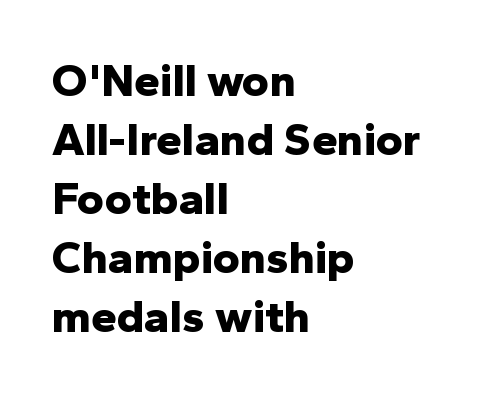
The image shows 46 px bold sans-serif type, upright; set left-aligned, normal line spacing (1.28x), normal letter spacing, not underlined; low stroke contrast and a medium x-height.
